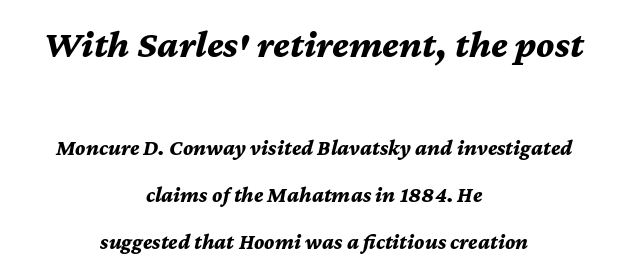
The image shows 39 px bold type, italic (leaning right); set centered, loose line spacing (2.14x), normal letter spacing, not underlined; the first (top) block is 1.77x larger; medium stroke contrast and a medium x-height.
